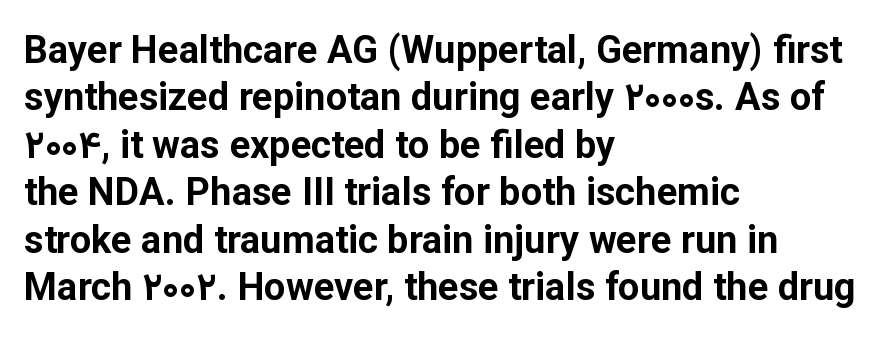
{"serif": "no", "italic": "no", "bold": "yes", "weight": "bold", "width": "normal", "stroke_contrast": "low", "x_height": "medium", "monospaced": "no", "underline": "no", "align": "left", "line_spacing": "normal", "line_spacing_ratio": 1.25, "letter_spacing": "normal", "letter_spacing_em": 0.0, "glyph_px": 38}
